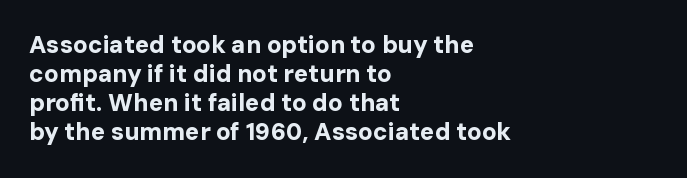
Q: Is the text bold? A: Yes.
Q: Is the text italic (slanted)? A: No, it is upright.
Q: Is the text underlined? A: No.
Q: How is the paragraph aligned? A: Left-aligned.
Q: Is the spacing between letters normal or unusually wide? A: Normal.
